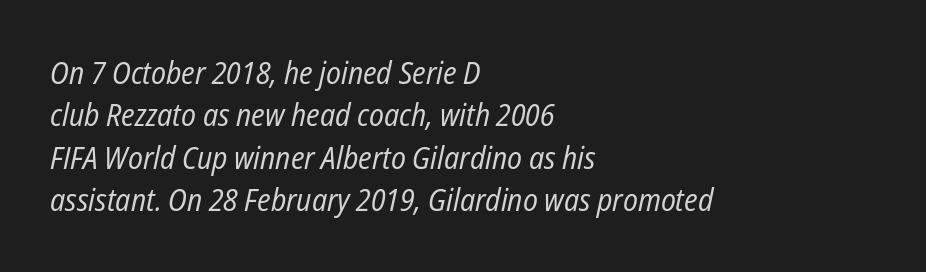
Q: Is the text bold? A: No.
Q: Is the text italic (slanted)? A: Yes, it leans right by about 12 degrees.
Q: Is the text underlined? A: No.
Q: How is the paragraph aligned? A: Left-aligned.
Q: Is the spacing between letters normal or unusually wide? A: Normal.
Q: Is the spacing between lines tight, normal or loose? A: Normal.
Q: Width (condensed, normal, or wide)? A: Condensed.
Q: Stroke contrast? A: Low.
Q: x-height? A: Medium.
Q: Monospaced? A: No.
